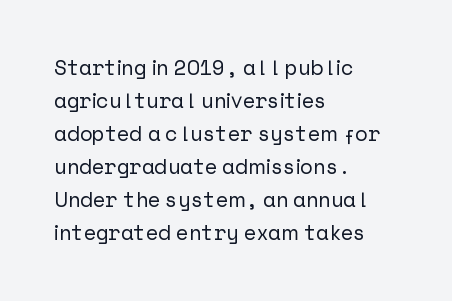
{"italic": "no", "underline": "no", "align": "left", "line_spacing": "normal", "line_spacing_ratio": 1.57, "letter_spacing": "normal", "letter_spacing_em": 0.0, "glyph_px": 21}
